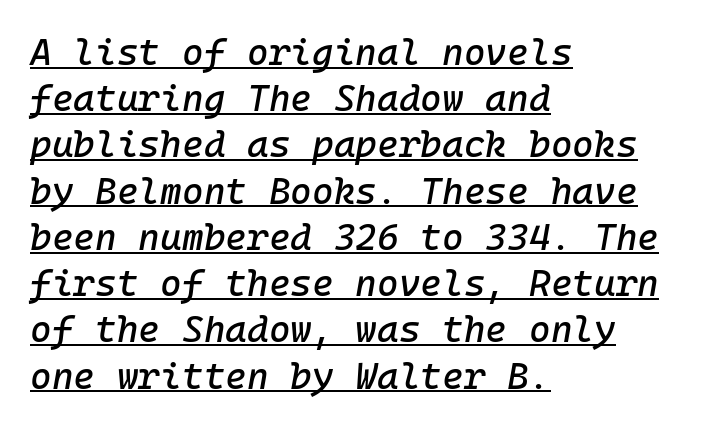
{"italic": "yes", "lean": "right", "slant_degrees": 10, "width": "normal", "stroke_contrast": "low", "x_height": "medium", "underline": "yes", "align": "left", "line_spacing": "normal", "line_spacing_ratio": 1.25, "letter_spacing": "normal", "letter_spacing_em": 0.0, "glyph_px": 37}
